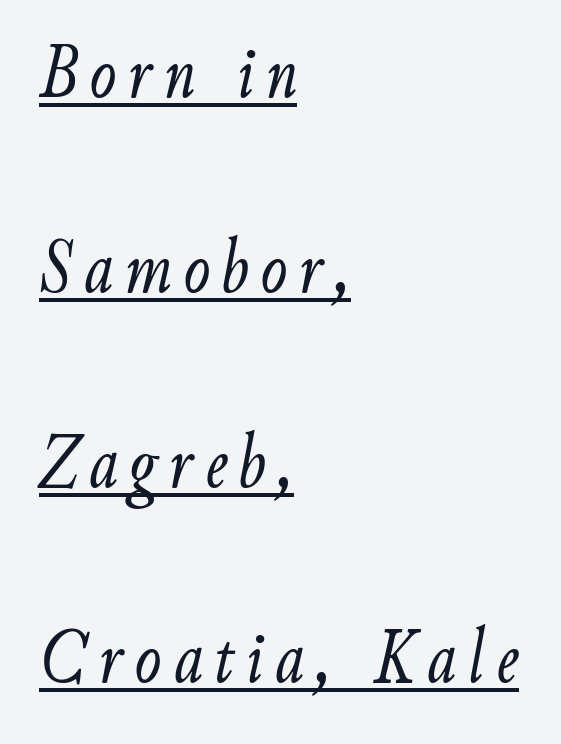
Q: Is the text bold? A: No.
Q: Is the text italic (slanted)? A: Yes, it leans right by about 9 degrees.
Q: Is the text underlined? A: Yes.
Q: How is the paragraph aligned? A: Left-aligned.
Q: Is the spacing between lines tight, normal or loose? A: Loose.
Q: Width (condensed, normal, or wide)? A: Condensed.
Q: Stroke contrast? A: Low.
Q: x-height? A: Small.
Q: Monospaced? A: No.
